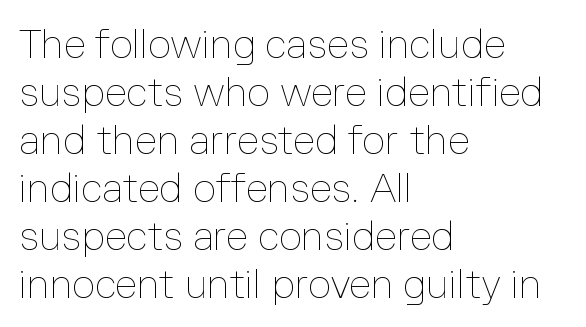
{"italic": "no", "bold": "no", "weight": "thin", "width": "normal", "stroke_contrast": "low", "x_height": "medium", "monospaced": "no", "underline": "no", "align": "left", "line_spacing_ratio": 1.2, "letter_spacing": "normal", "letter_spacing_em": 0.0, "glyph_px": 40}
